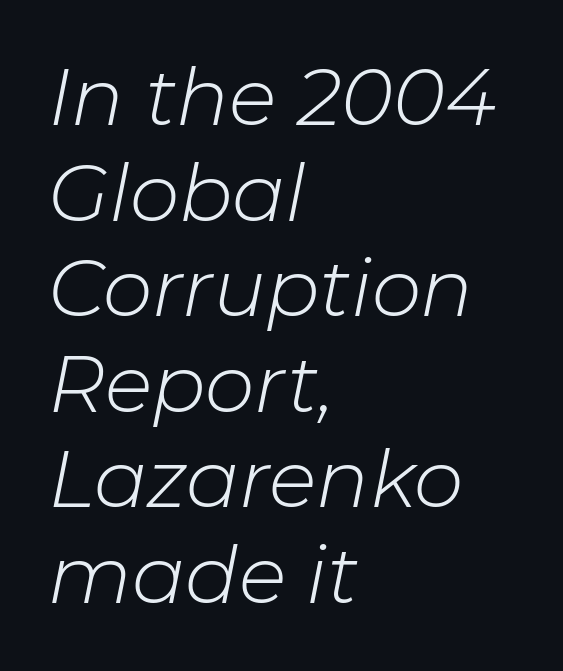
Q: Is the text bold? A: No.
Q: Is the text italic (slanted)? A: Yes, it leans right by about 11 degrees.
Q: Is the text underlined? A: No.
Q: How is the paragraph aligned? A: Left-aligned.
Q: Is the spacing between letters normal or unusually wide? A: Normal.
Q: Width (condensed, normal, or wide)? A: Normal.
Q: Stroke contrast? A: Low.
Q: x-height? A: Medium.
Q: Monospaced? A: No.
